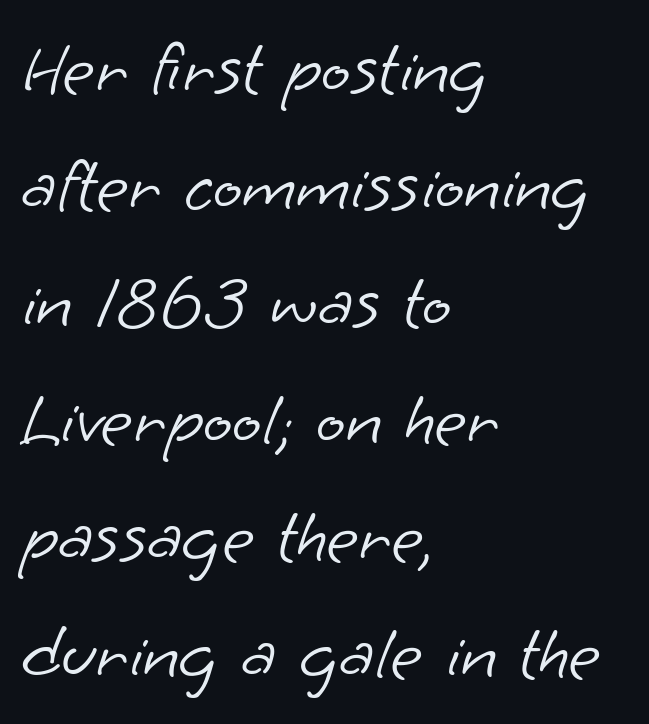
{"serif": "no", "bold": "no", "weight": "light", "width": "normal", "stroke_contrast": "low", "x_height": "small", "monospaced": "no", "underline": "no", "align": "left", "line_spacing": "normal", "line_spacing_ratio": 1.52, "letter_spacing": "normal", "letter_spacing_em": 0.0, "glyph_px": 77}
